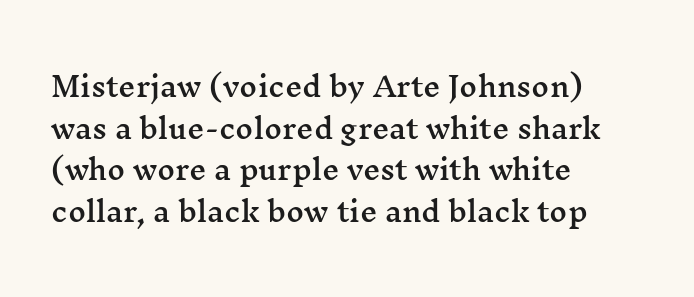
{"italic": "no", "underline": "no", "align": "left", "line_spacing": "normal", "line_spacing_ratio": 1.54, "letter_spacing": "normal", "letter_spacing_em": 0.0, "glyph_px": 27}
